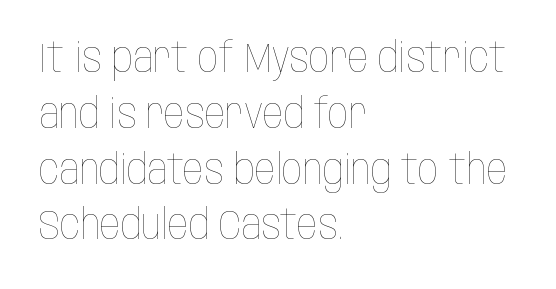
The image shows 41 px thin, condensed type, upright; set left-aligned, normal line spacing (1.36x), normal letter spacing, not underlined; low stroke contrast and a large x-height.
